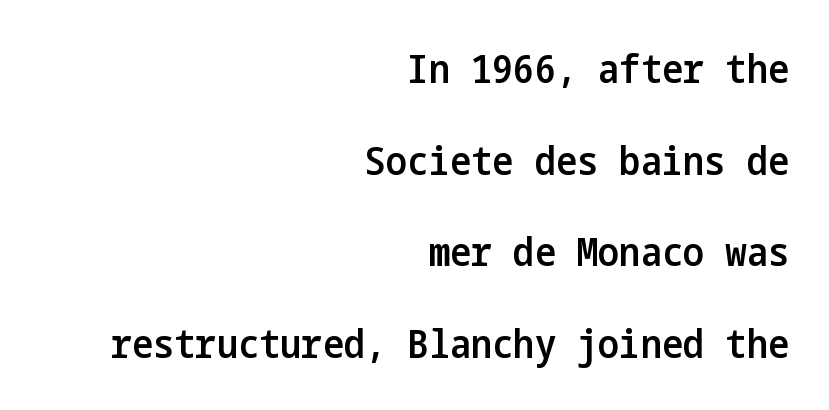
The image shows 40 px semibold, condensed sans-serif type, upright; set right-aligned, loose line spacing (2.29x), normal letter spacing, not underlined; low stroke contrast and a medium x-height.
